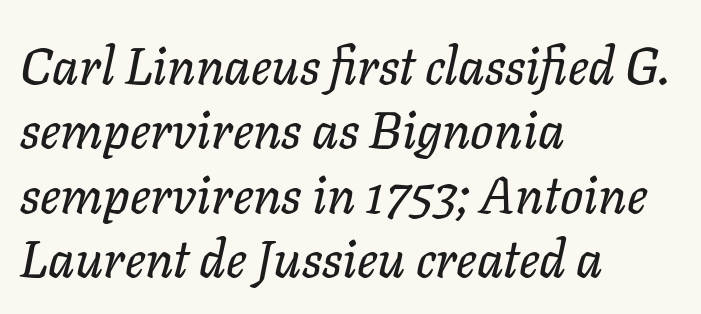
The image shows 51 px text type, italic (leaning right); set left-aligned, normal line spacing (1.26x), normal letter spacing, not underlined; low stroke contrast and a medium x-height.
